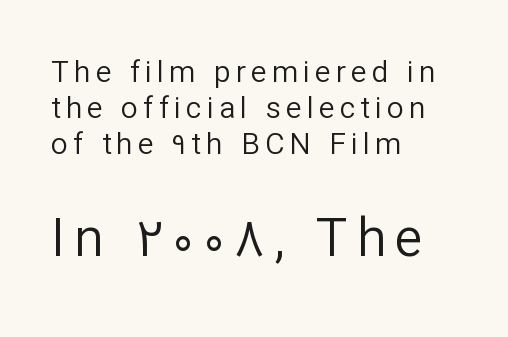
Q: Is the text bold? A: No.
Q: Is the text italic (slanted)? A: No, it is upright.
Q: Is the typeface a serif or a sans-serif typeface? A: Sans-serif.
Q: Is the text underlined? A: No.
Q: How is the paragraph aligned? A: Left-aligned.
Q: Which block of text is set in a larger size, the first (top) or the second (bottom)? A: The second (bottom) one.
Q: Width (condensed, normal, or wide)? A: Normal.
Q: Stroke contrast? A: Low.
Q: x-height? A: Medium.
Q: Monospaced? A: No.
